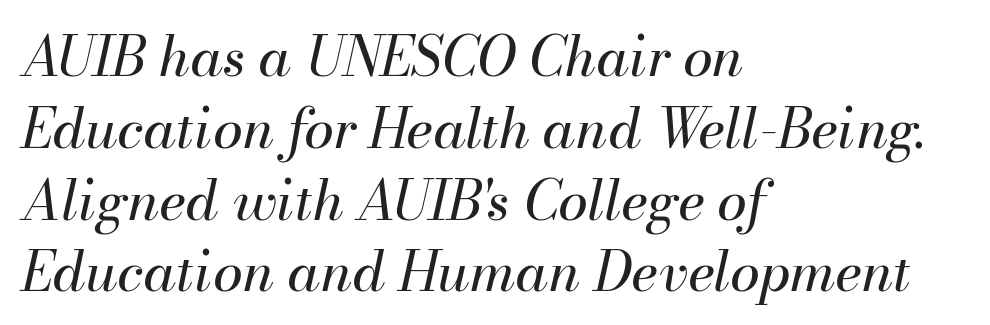
The block of text has a typical density, with ordinary space between rows. Check the space under the baseline: it is left empty. An italicized treatment has been applied to the whole sample. The weight would be labelled regular, book, light, or lighter still. These lines keep a tight, regular rhythm from letter to letter.
